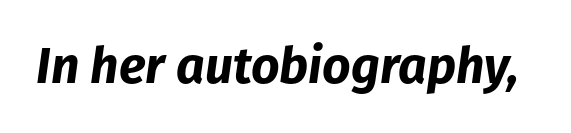
Q: Is the text bold? A: Yes.
Q: Is the text italic (slanted)? A: Yes, it leans right by about 8 degrees.
Q: Is the text underlined? A: No.
Q: Is the spacing between letters normal or unusually wide? A: Normal.
Q: Width (condensed, normal, or wide)? A: Normal.
Q: Stroke contrast? A: Low.
Q: x-height? A: Medium.
Q: Monospaced? A: No.
